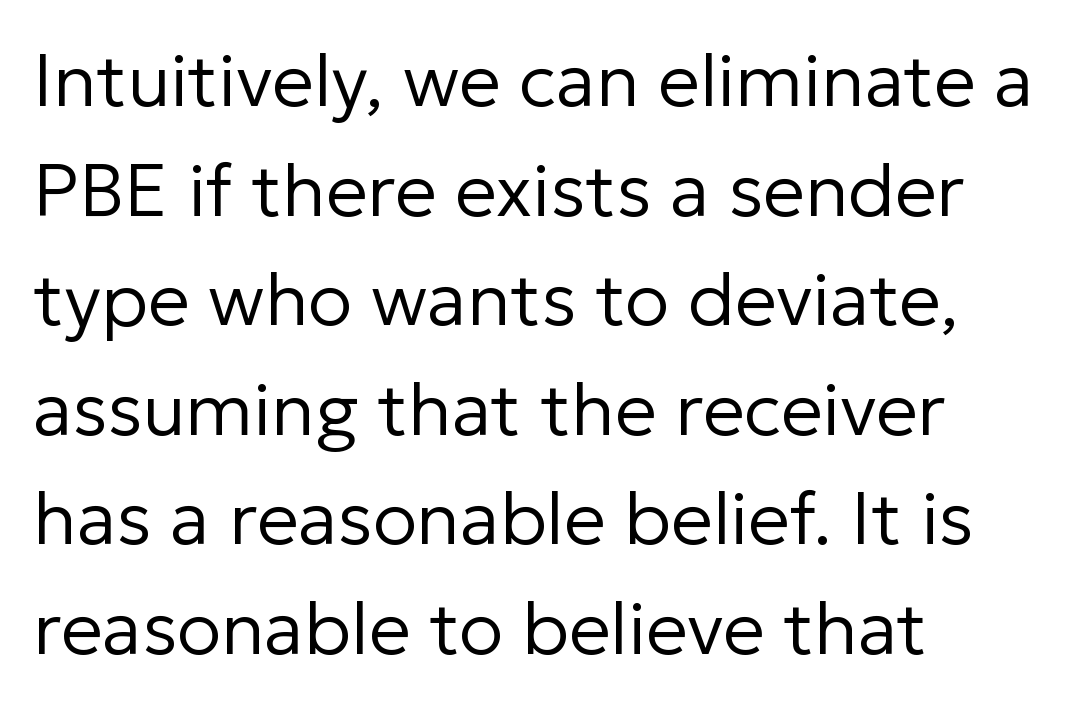
Q: Is the text bold? A: No.
Q: Is the text italic (slanted)? A: No, it is upright.
Q: Is the typeface a serif or a sans-serif typeface? A: Sans-serif.
Q: Is the text underlined? A: No.
Q: How is the paragraph aligned? A: Left-aligned.
Q: Is the spacing between letters normal or unusually wide? A: Normal.
Q: Is the spacing between lines tight, normal or loose? A: Normal.
Q: Width (condensed, normal, or wide)? A: Normal.
Q: Stroke contrast? A: Low.
Q: x-height? A: Medium.
Q: Monospaced? A: No.
